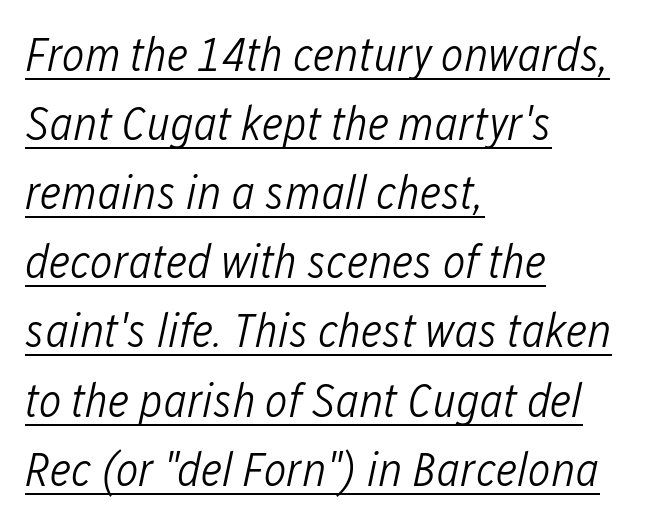
{"italic": "yes", "lean": "right", "slant_degrees": 12, "bold": "no", "weight": "light", "width": "condensed", "stroke_contrast": "low", "x_height": "medium", "monospaced": "no", "underline": "yes", "align": "left", "line_spacing": "normal", "line_spacing_ratio": 1.44, "letter_spacing": "normal", "letter_spacing_em": 0.0, "glyph_px": 48}
